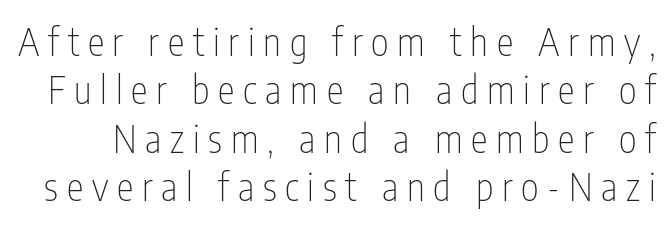
What's the leading like? Ordinary, nothing unusual. Proportional: the letters do not fall into vertical columns. Compared with typical body copy, the letter spacing here is much looser. Bare-footed words on every line.
